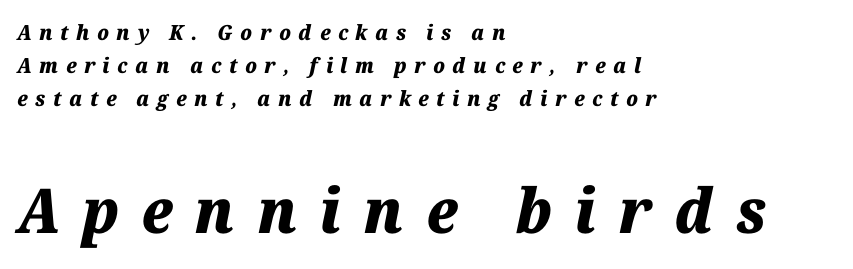
{"italic": "yes", "lean": "right", "slant_degrees": 12, "bold": "yes", "weight": "heavy", "width": "normal", "stroke_contrast": "medium", "x_height": "medium", "monospaced": "no", "underline": "no", "align": "left", "line_spacing": "normal", "line_spacing_ratio": 1.57, "letter_spacing": "wide", "letter_spacing_em": 0.36, "larger_block": "second", "size_ratio": 2.95, "glyph_px": 62}
